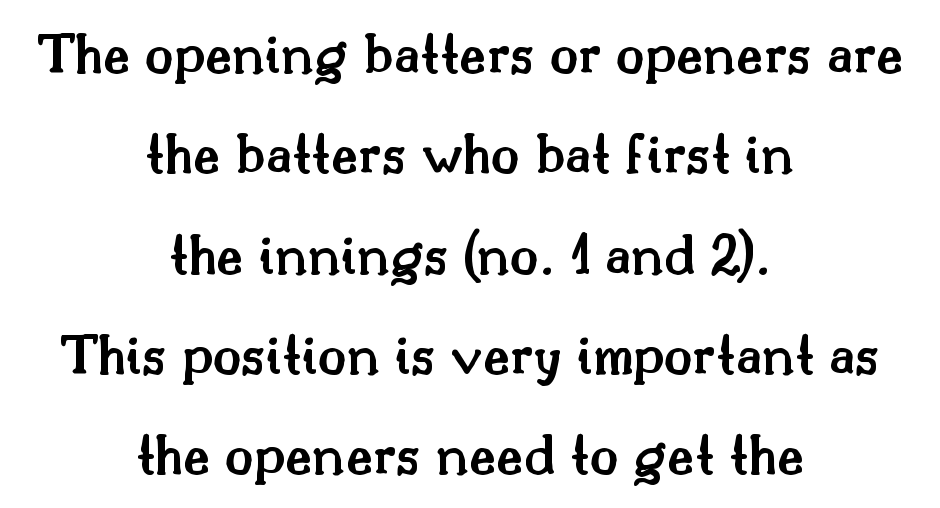
Q: Is the text bold? A: Semi-bold.
Q: Is the text italic (slanted)? A: No, it is upright.
Q: Is the typeface a serif or a sans-serif typeface? A: Serif.
Q: Is the text underlined? A: No.
Q: How is the paragraph aligned? A: Centered.
Q: Is the spacing between letters normal or unusually wide? A: Normal.
Q: Is the spacing between lines tight, normal or loose? A: Normal.
Q: Width (condensed, normal, or wide)? A: Normal.
Q: Stroke contrast? A: Medium.
Q: x-height? A: Small.
Q: Monospaced? A: No.
